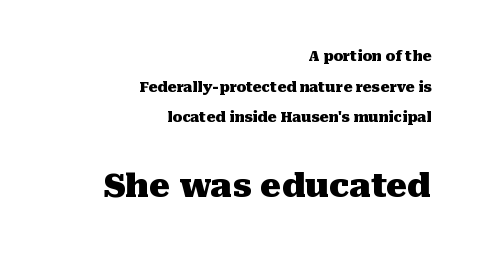
The image shows 33 px heavy serif type, upright; set right-aligned, loose line spacing (2.18x), normal letter spacing, not underlined; the second (bottom) block is 2.36x larger; medium stroke contrast and a medium x-height.
